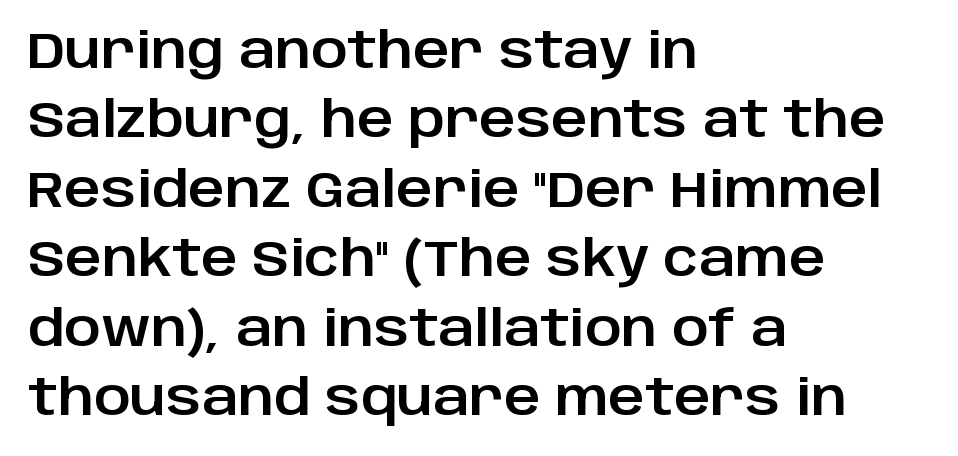
Q: Is the text italic (slanted)? A: No, it is upright.
Q: Is the typeface a serif or a sans-serif typeface? A: Sans-serif.
Q: Is the text underlined? A: No.
Q: How is the paragraph aligned? A: Left-aligned.
Q: Is the spacing between letters normal or unusually wide? A: Normal.
Q: Is the spacing between lines tight, normal or loose? A: Normal.
Q: Width (condensed, normal, or wide)? A: Normal.
Q: Stroke contrast? A: Low.
Q: x-height? A: Large.
Q: Monospaced? A: No.
